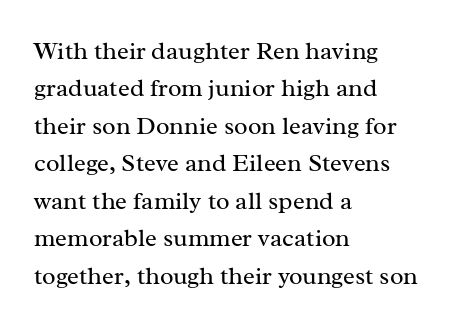
The image shows 25 px text type, upright; set left-aligned, normal line spacing (1.5x), normal letter spacing, not underlined.
